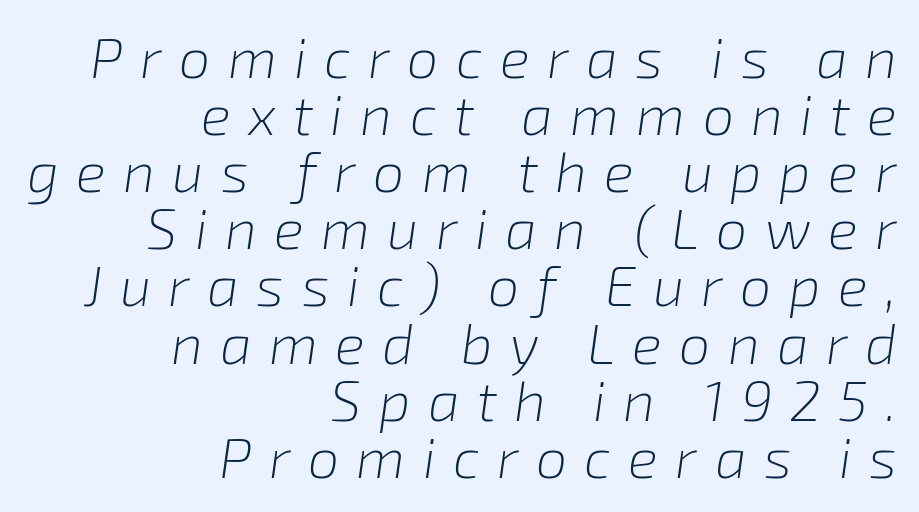
{"italic": "yes", "lean": "right", "slant_degrees": 8, "bold": "no", "weight": "light", "width": "normal", "stroke_contrast": "low", "x_height": "medium", "monospaced": "no", "underline": "no", "align": "right", "line_spacing": "tight", "line_spacing_ratio": 1.02, "letter_spacing": "wide", "letter_spacing_em": 0.31, "glyph_px": 56}
